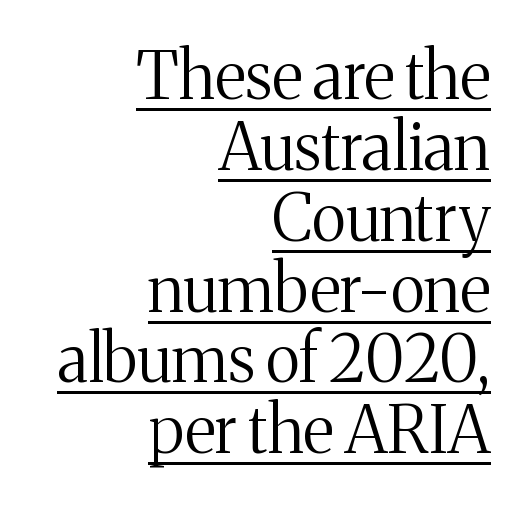
The image shows 65 px regular-weight serif type, upright; set right-aligned, tight line spacing (1.09x), normal letter spacing, underlined; medium stroke contrast and a medium x-height.
